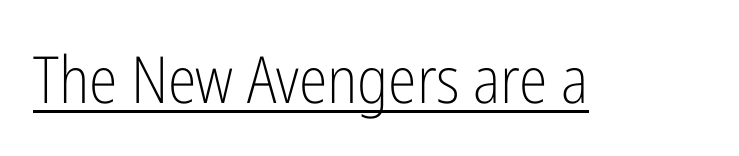
The image shows 65 px light, condensed sans-serif type, upright; set normal letter spacing, underlined; low stroke contrast and a medium x-height.
